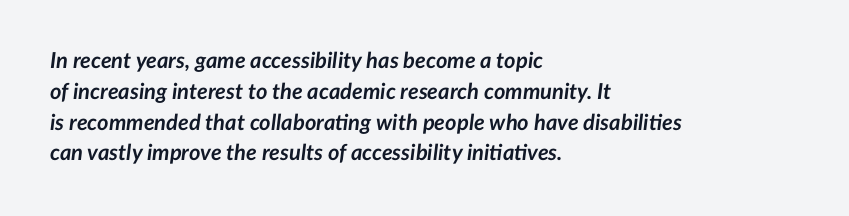
The image shows 22 px bold type, italic (leaning right); set left-aligned, normal line spacing (1.4x), normal letter spacing, not underlined.
